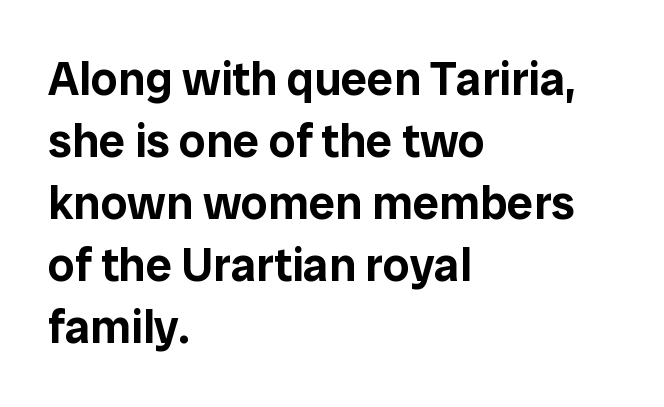
Nope, no serifs anywhere on these letters. How would I describe the line gaps? Plain and ordinary. Looks like regular typesetting: each glyph gets only the width it needs. No word sits above an underline. Tall strokes in this sample are plumb rather than angled. No extra tracking has been applied to these lines.
